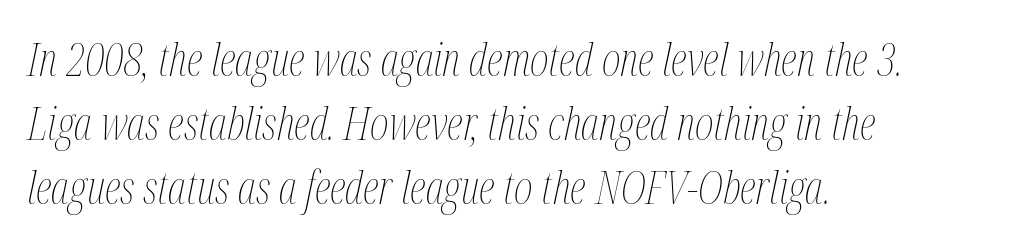
{"italic": "yes", "lean": "right", "slant_degrees": 12, "bold": "no", "weight": "thin", "width": "condensed", "stroke_contrast": "medium", "x_height": "medium", "monospaced": "no", "underline": "no", "align": "left", "line_spacing": "normal", "line_spacing_ratio": 1.42, "letter_spacing": "normal", "letter_spacing_em": 0.0, "glyph_px": 45}
